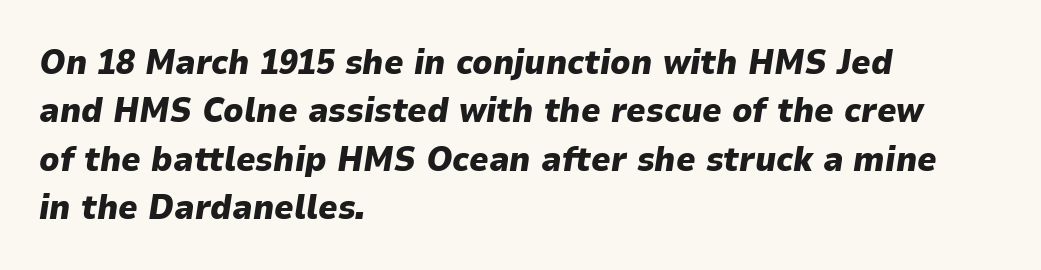
{"italic": "yes", "lean": "right", "slant_degrees": 9, "bold": "yes", "weight": "heavy", "width": "normal", "stroke_contrast": "low", "x_height": "medium", "monospaced": "no", "underline": "no", "align": "left", "line_spacing": "normal", "line_spacing_ratio": 1.42, "letter_spacing": "normal", "letter_spacing_em": 0.0, "glyph_px": 34}
